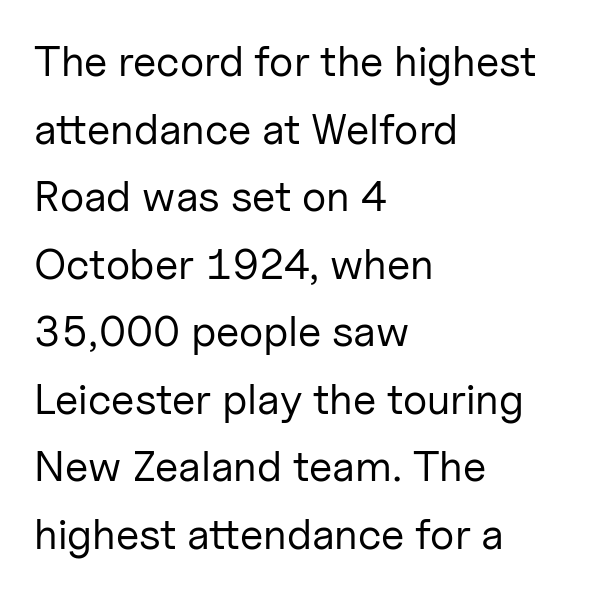
{"serif": "no", "italic": "no", "bold": "no", "weight": "regular", "width": "normal", "stroke_contrast": "low", "x_height": "medium", "monospaced": "no", "underline": "no", "align": "left", "line_spacing": "normal", "line_spacing_ratio": 1.57, "letter_spacing": "normal", "letter_spacing_em": 0.0, "glyph_px": 43}
